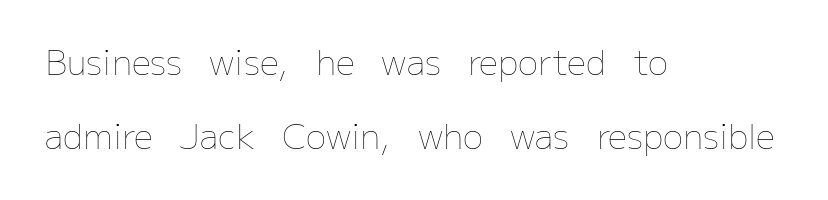
Q: Is the text bold? A: No.
Q: Is the text italic (slanted)? A: No, it is upright.
Q: Is the text underlined? A: No.
Q: How is the paragraph aligned? A: Left-aligned.
Q: Is the spacing between letters normal or unusually wide? A: Normal.
Q: Is the spacing between lines tight, normal or loose? A: Loose.
Q: Width (condensed, normal, or wide)? A: Normal.
Q: Stroke contrast? A: Low.
Q: x-height? A: Medium.
Q: Monospaced? A: No.
